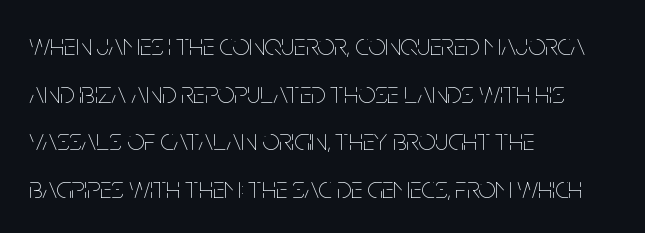
Q: Is the text bold? A: No.
Q: Is the text italic (slanted)? A: No, it is upright.
Q: Is the text underlined? A: No.
Q: How is the paragraph aligned? A: Left-aligned.
Q: Is the spacing between letters normal or unusually wide? A: Normal.
Q: Is the spacing between lines tight, normal or loose? A: Normal.
Q: Width (condensed, normal, or wide)? A: Condensed.
Q: Stroke contrast? A: Low.
Q: x-height? A: Large.
Q: Monospaced? A: No.
